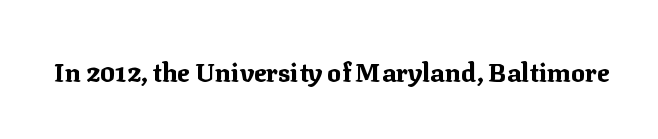
Only glyphs here, with clear space below each row. Rendered with straight, roman letterforms. The glyphs have the mass of a bold cut. Observe the ordinary spacing: letters are neighbours, not strangers.
